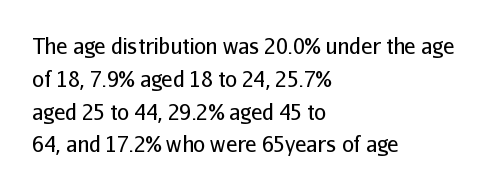
The image shows 21 px text type, upright; set left-aligned, normal line spacing (1.56x), normal letter spacing, not underlined.
